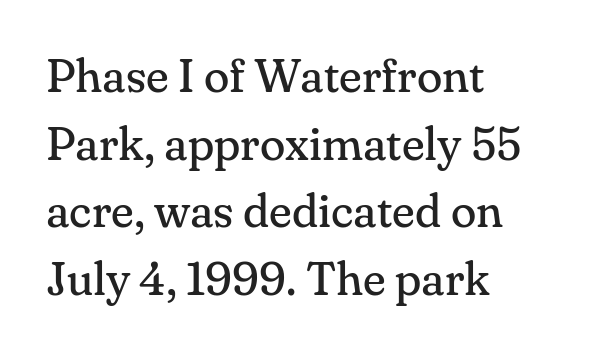
Q: Is the text bold? A: No.
Q: Is the text italic (slanted)? A: No, it is upright.
Q: Is the typeface a serif or a sans-serif typeface? A: Serif.
Q: Is the text underlined? A: No.
Q: How is the paragraph aligned? A: Left-aligned.
Q: Is the spacing between letters normal or unusually wide? A: Normal.
Q: Is the spacing between lines tight, normal or loose? A: Normal.
Q: Width (condensed, normal, or wide)? A: Normal.
Q: Stroke contrast? A: Medium.
Q: x-height? A: Small.
Q: Monospaced? A: No.
